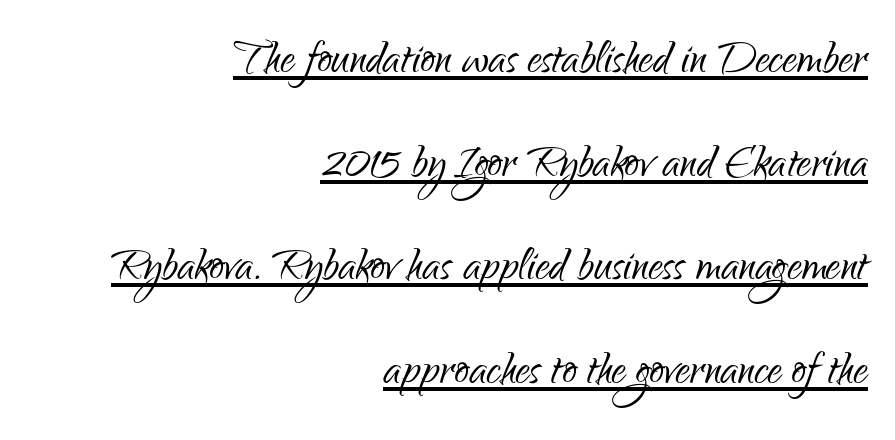
{"serif": "no", "bold": "no", "weight": "light", "width": "condensed", "stroke_contrast": "low", "x_height": "small", "monospaced": "no", "underline": "yes", "align": "right", "line_spacing_ratio": 1.82, "letter_spacing": "normal", "letter_spacing_em": 0.0, "glyph_px": 57}
